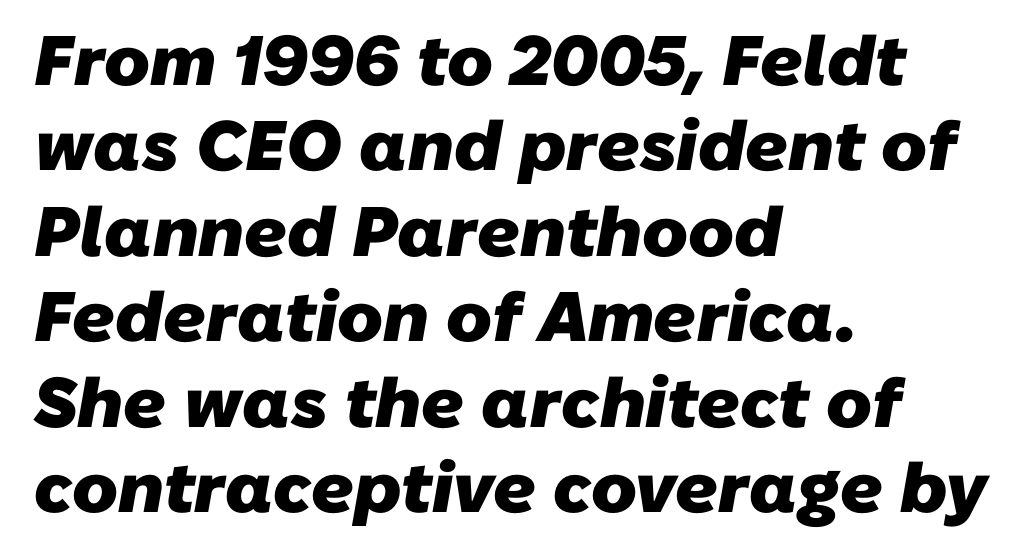
{"serif": "no", "bold": "yes", "weight": "heavy", "width": "normal", "stroke_contrast": "low", "x_height": "medium", "monospaced": "no", "underline": "no", "align": "left", "line_spacing_ratio": 1.22, "letter_spacing": "normal", "letter_spacing_em": 0.0, "glyph_px": 70}
